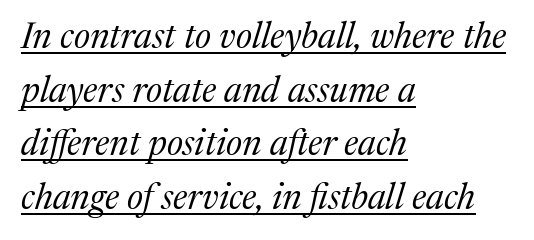
{"serif": "yes", "italic": "yes", "lean": "right", "slant_degrees": 17, "bold": "no", "weight": "regular", "width": "normal", "stroke_contrast": "medium", "x_height": "medium", "monospaced": "no", "underline": "yes", "align": "left", "line_spacing": "normal", "line_spacing_ratio": 1.49, "letter_spacing": "normal", "letter_spacing_em": 0.0, "glyph_px": 36}
